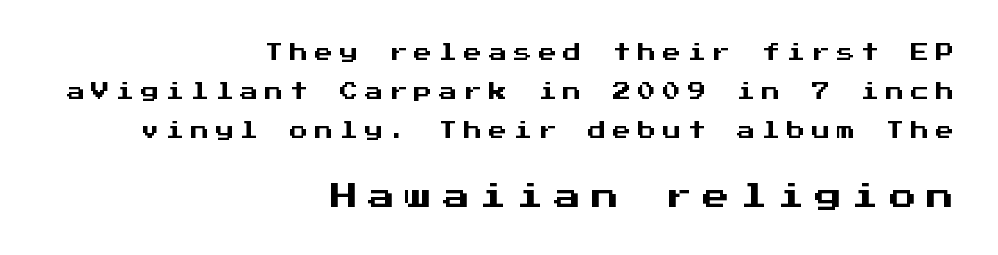
Check under the words: just untouched page. Horizontal bands of white between lines are thick stripes. This layout puts the modest block above and the oversized block below. Characters remain perfectly vertical along every line.
